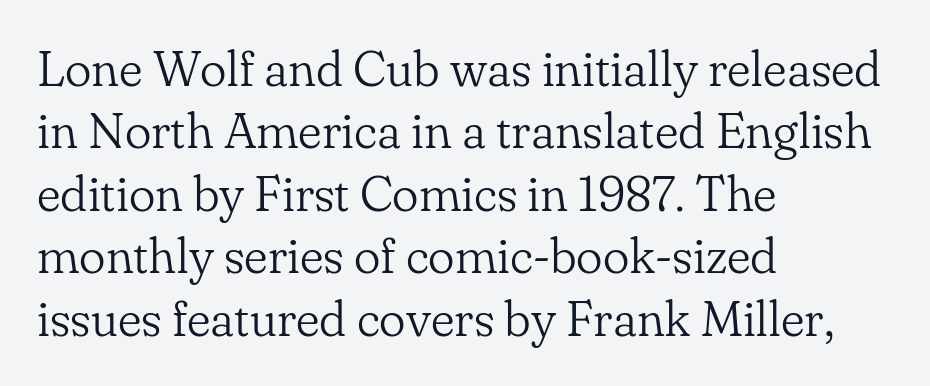
{"serif": "yes", "italic": "no", "bold": "no", "weight": "light", "width": "normal", "stroke_contrast": "low", "x_height": "small", "monospaced": "no", "underline": "no", "align": "left", "line_spacing": "normal", "line_spacing_ratio": 1.25, "letter_spacing": "normal", "letter_spacing_em": 0.0, "glyph_px": 50}
